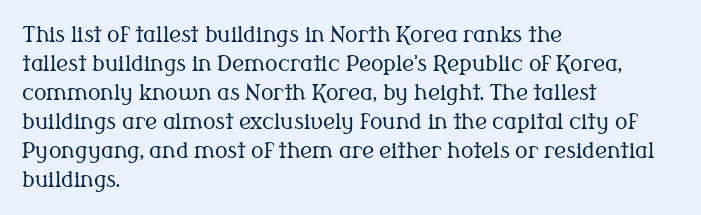
{"italic": "no", "bold": "no", "underline": "no", "align": "left", "line_spacing": "normal", "line_spacing_ratio": 1.38, "letter_spacing": "normal", "letter_spacing_em": 0.0, "glyph_px": 21}
